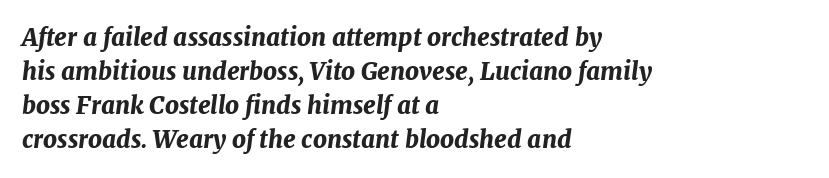
Each line starts at the same left margin while the right side varies. Each word holds together tightly as a unit, with standard inter-letter gaps. Set as a true bold cut, around the 700 mark. The baseline area is clear. The face used here has a pronounced slope to its letters.
